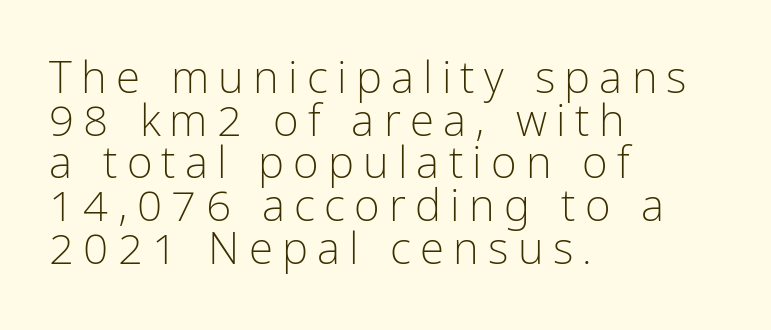
Q: Is the text bold? A: No.
Q: Is the text italic (slanted)? A: No, it is upright.
Q: Is the typeface a serif or a sans-serif typeface? A: Sans-serif.
Q: Is the text underlined? A: No.
Q: How is the paragraph aligned? A: Left-aligned.
Q: Is the spacing between letters normal or unusually wide? A: Unusually wide.
Q: Is the spacing between lines tight, normal or loose? A: Tight.
Q: Width (condensed, normal, or wide)? A: Condensed.
Q: Stroke contrast? A: Low.
Q: x-height? A: Medium.
Q: Monospaced? A: No.
